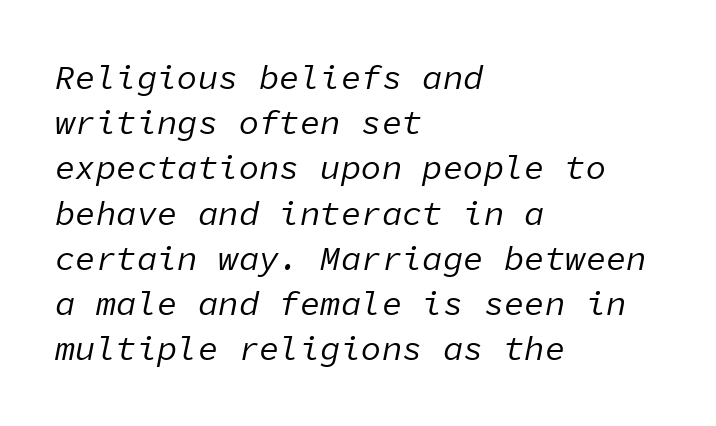
Q: Is the text bold? A: No.
Q: Is the text italic (slanted)? A: Yes, it leans right by about 11 degrees.
Q: Is the text underlined? A: No.
Q: How is the paragraph aligned? A: Left-aligned.
Q: Is the spacing between letters normal or unusually wide? A: Normal.
Q: Is the spacing between lines tight, normal or loose? A: Normal.
Q: Width (condensed, normal, or wide)? A: Normal.
Q: Stroke contrast? A: Low.
Q: x-height? A: Medium.
Q: Monospaced? A: Yes.
